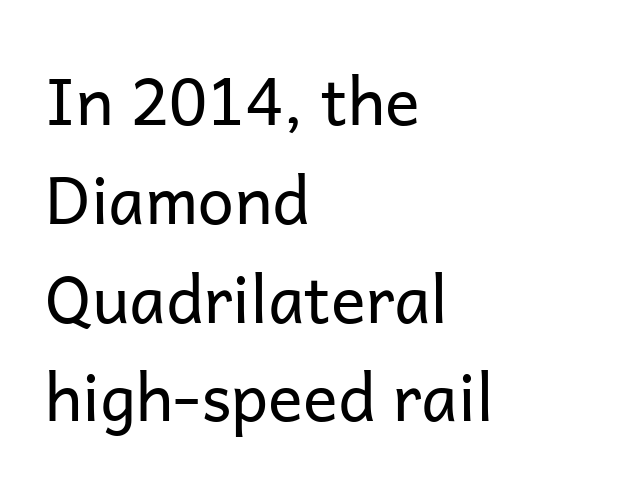
Q: Is the text bold? A: No.
Q: Is the text italic (slanted)? A: No, it is upright.
Q: Is the typeface a serif or a sans-serif typeface? A: Sans-serif.
Q: Is the text underlined? A: No.
Q: How is the paragraph aligned? A: Left-aligned.
Q: Is the spacing between letters normal or unusually wide? A: Normal.
Q: Is the spacing between lines tight, normal or loose? A: Normal.
Q: Width (condensed, normal, or wide)? A: Normal.
Q: Stroke contrast? A: Low.
Q: x-height? A: Medium.
Q: Monospaced? A: No.
